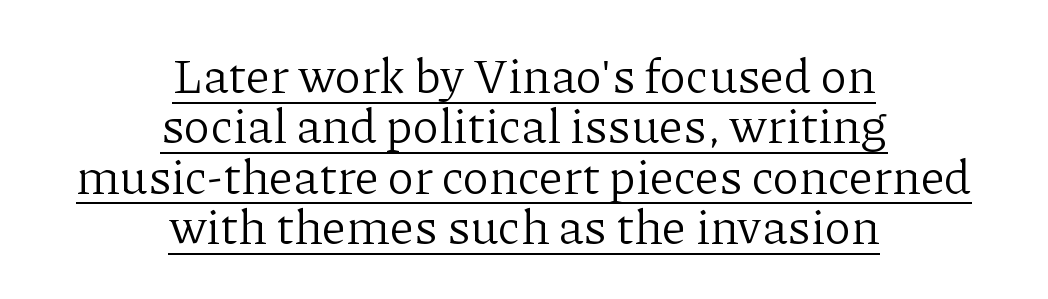
{"serif": "yes", "italic": "no", "bold": "no", "weight": "light", "width": "normal", "stroke_contrast": "low", "x_height": "medium", "monospaced": "no", "underline": "yes", "align": "center", "line_spacing": "tight", "line_spacing_ratio": 1.03, "letter_spacing": "normal", "letter_spacing_em": 0.0, "glyph_px": 49}
